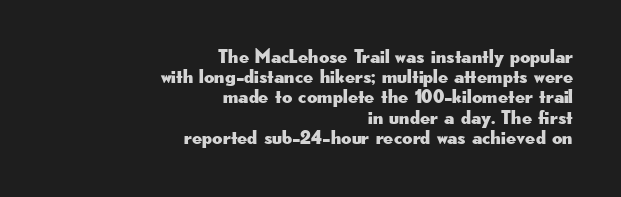
Q: Is the text italic (slanted)? A: No, it is upright.
Q: Is the text underlined? A: No.
Q: How is the paragraph aligned? A: Right-aligned.
Q: Is the spacing between letters normal or unusually wide? A: Normal.
Q: Is the spacing between lines tight, normal or loose? A: Tight.
